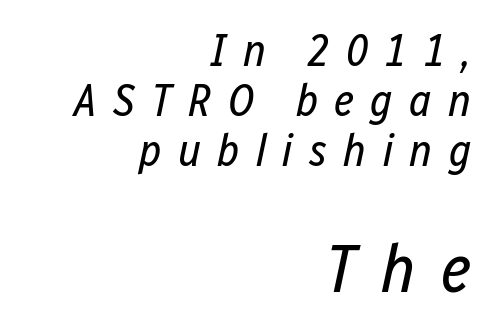
{"italic": "yes", "lean": "right", "slant_degrees": 12, "bold": "no", "weight": "regular", "width": "condensed", "stroke_contrast": "low", "x_height": "medium", "monospaced": "no", "underline": "no", "align": "right", "line_spacing": "tight", "line_spacing_ratio": 1.11, "letter_spacing": "wide", "letter_spacing_em": 0.36, "larger_block": "second", "size_ratio": 1.51, "glyph_px": 68}
